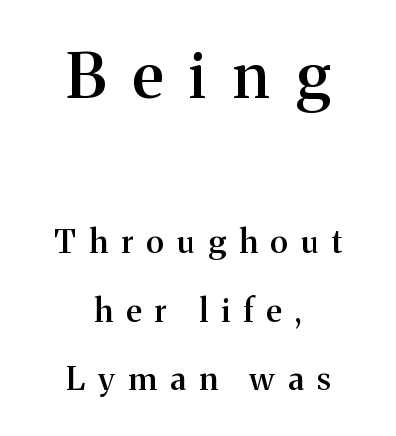
The image shows 63 px semibold serif type, upright; set centered, loose line spacing (2.14x), unusually wide letter spacing (+0.42 em), not underlined; the first (top) block is 1.97x larger; medium stroke contrast and a medium x-height.
